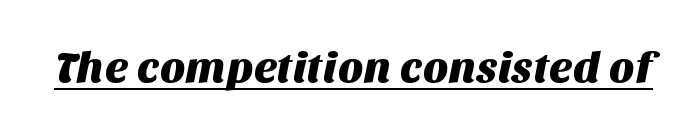
The image shows 44 px sans-serif type; set normal letter spacing, underlined; medium stroke contrast and a large x-height.
